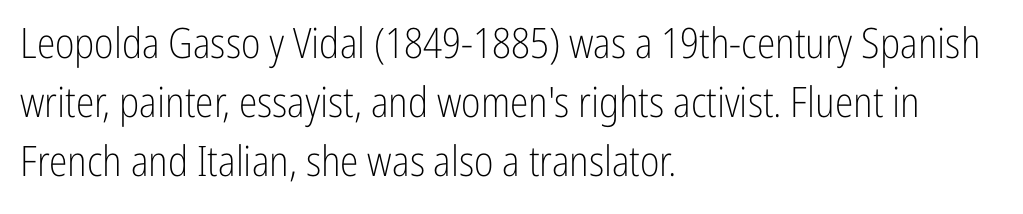
{"serif": "no", "italic": "no", "bold": "no", "weight": "light", "width": "condensed", "stroke_contrast": "low", "x_height": "medium", "monospaced": "no", "underline": "no", "align": "left", "line_spacing": "normal", "line_spacing_ratio": 1.4, "letter_spacing": "normal", "letter_spacing_em": 0.0, "glyph_px": 42}
